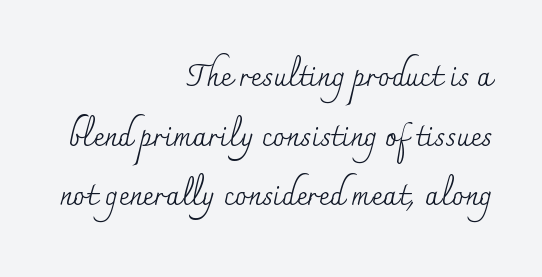
{"serif": "yes", "bold": "no", "weight": "regular", "width": "normal", "stroke_contrast": "medium", "x_height": "small", "monospaced": "no", "underline": "no", "align": "right", "line_spacing": "loose", "line_spacing_ratio": 1.99, "letter_spacing": "normal", "letter_spacing_em": 0.0, "glyph_px": 30}
